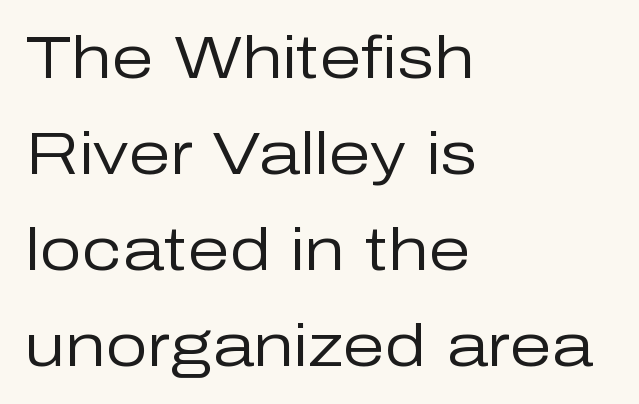
Q: Is the text bold? A: No.
Q: Is the text italic (slanted)? A: No, it is upright.
Q: Is the typeface a serif or a sans-serif typeface? A: Sans-serif.
Q: Is the text underlined? A: No.
Q: How is the paragraph aligned? A: Left-aligned.
Q: Is the spacing between letters normal or unusually wide? A: Normal.
Q: Is the spacing between lines tight, normal or loose? A: Normal.
Q: Width (condensed, normal, or wide)? A: Normal.
Q: Stroke contrast? A: Low.
Q: x-height? A: Medium.
Q: Monospaced? A: No.
